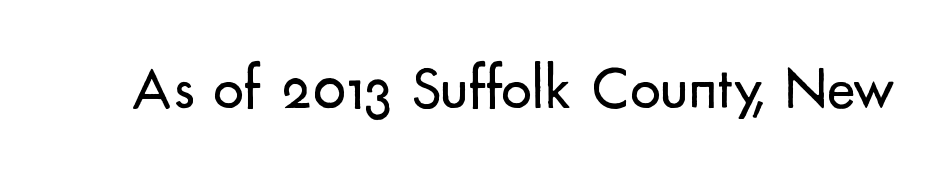
The specimen omits any rule beneath the text block's lines. Note the varied advance widths — an 'i' is clearly narrower than an 'm'. Caption: face not bold, strokes unweighted. The face used here is a sans, in the tradition of grotesques and geometrics. Posture: straight, roman, zero tilt. Between one letter and the next there's only the usual sliver of space.
